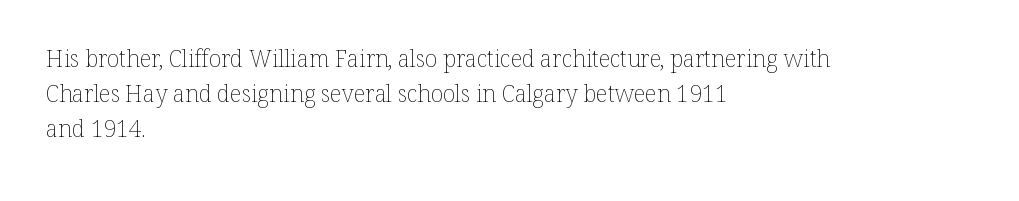
{"italic": "no", "bold": "no", "underline": "no", "align": "left", "line_spacing": "normal", "line_spacing_ratio": 1.53, "letter_spacing": "normal", "letter_spacing_em": 0.0, "glyph_px": 23}
